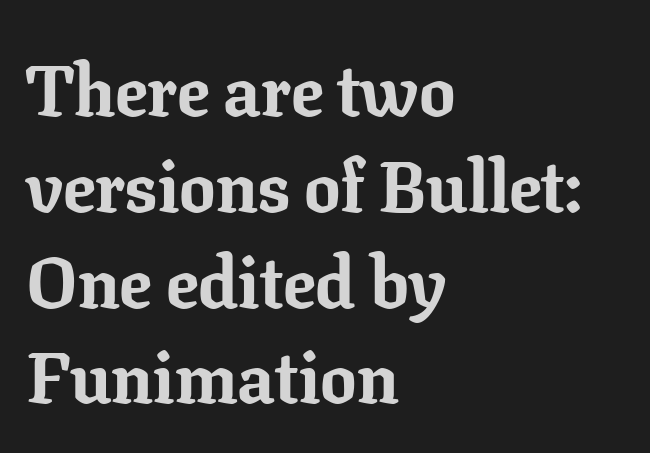
There is no visible air inserted between adjacent glyphs. The passage shown stacks its lines at a standard gap. The letters carry serifs — small finishing strokes at the ends of their stems. Just letters on the line, the space beneath them empty.
